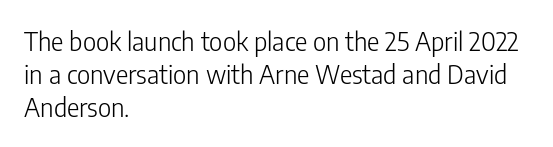
Q: Is the text bold? A: No.
Q: Is the text italic (slanted)? A: No, it is upright.
Q: Is the text underlined? A: No.
Q: How is the paragraph aligned? A: Left-aligned.
Q: Is the spacing between letters normal or unusually wide? A: Normal.
Q: Is the spacing between lines tight, normal or loose? A: Normal.
